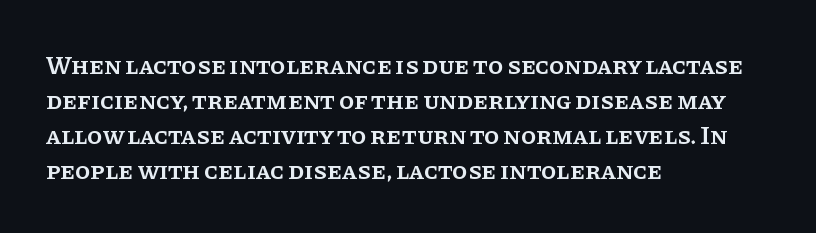
Notice how the passage keeps a crisp vertical edge on the left only. Ordinary non-slanted type is in use. Strokes here are thickened, but only to semibold level. Vertical spacing — default. The glyphs are unaccompanied by any horizontal stroke below them.
